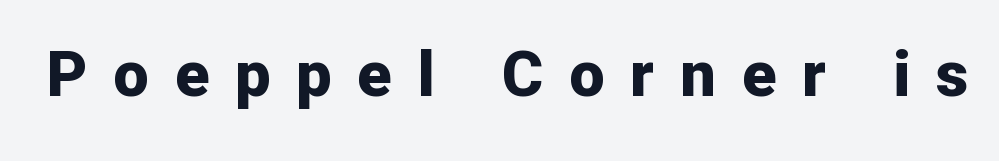
How are the letters spaced? Widely, with obvious added tracking. The typesetting leans heavy: a genuine bold. The letters stand upright; this is a roman face. Look at the bottom of the vertical strokes: they stop flat, with no serifs. The space beneath each line is pristine and unruled. Character widths vary here, with narrow letters taking less room than wide ones.
